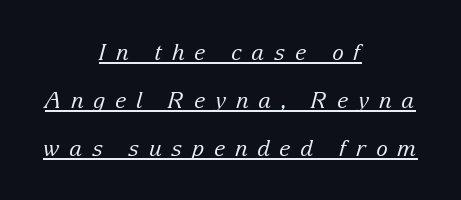
{"italic": "yes", "lean": "right", "slant_degrees": 15, "bold": "no", "underline": "yes", "align": "center", "line_spacing": "loose", "line_spacing_ratio": 2.19, "letter_spacing": "wide", "letter_spacing_em": 0.44, "glyph_px": 22}
